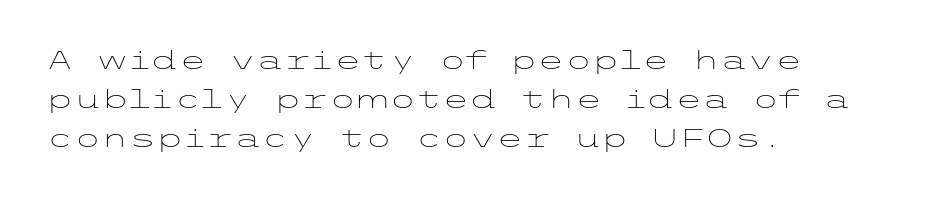
Q: Is the text bold? A: No.
Q: Is the text italic (slanted)? A: No, it is upright.
Q: Is the text underlined? A: No.
Q: How is the paragraph aligned? A: Left-aligned.
Q: Is the spacing between letters normal or unusually wide? A: Normal.
Q: Is the spacing between lines tight, normal or loose? A: Normal.
